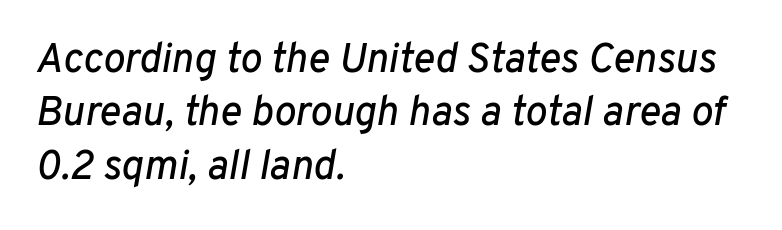
A clean baseline with only descenders dipping below it. This sample has the flowing, uneven cadence of proportional lettering. The letterforms sit shoulder to shoulder at normal distance. Posture: slanted.
